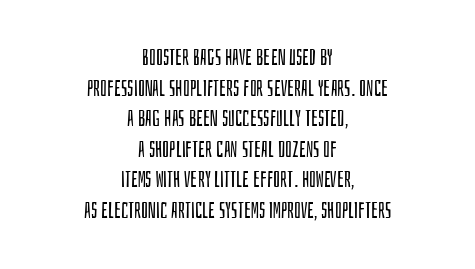
Q: Is the text bold? A: No.
Q: Is the text italic (slanted)? A: No, it is upright.
Q: Is the text underlined? A: No.
Q: How is the paragraph aligned? A: Centered.
Q: Is the spacing between letters normal or unusually wide? A: Normal.
Q: Is the spacing between lines tight, normal or loose? A: Normal.
